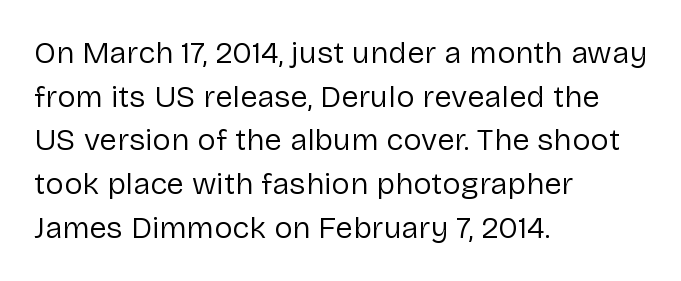
Q: Is the text bold? A: No.
Q: Is the text italic (slanted)? A: No, it is upright.
Q: Is the typeface a serif or a sans-serif typeface? A: Sans-serif.
Q: Is the text underlined? A: No.
Q: How is the paragraph aligned? A: Left-aligned.
Q: Is the spacing between letters normal or unusually wide? A: Normal.
Q: Is the spacing between lines tight, normal or loose? A: Normal.
Q: Width (condensed, normal, or wide)? A: Normal.
Q: Stroke contrast? A: Low.
Q: x-height? A: Medium.
Q: Monospaced? A: No.
